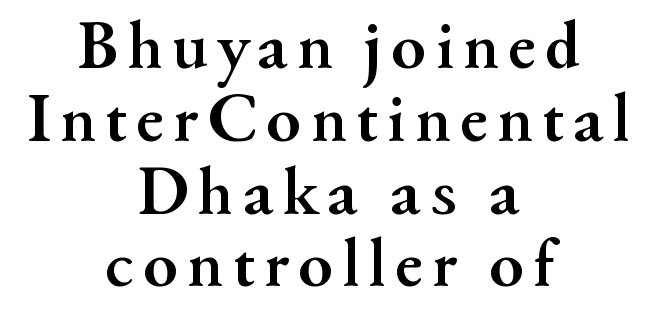
In terms of letterform style, serifs are clearly present. The rendering uses natural spacing where letterforms have individual widths. You can tell it's not italic because the verticals are truly vertical. The typesetter chose a symmetrical, centered arrangement here.
